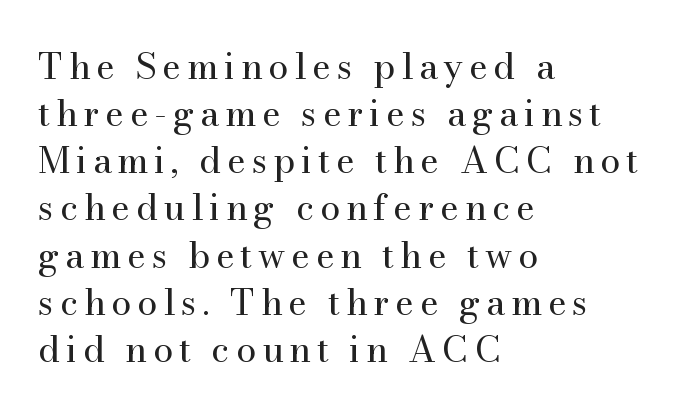
Q: Is the text bold? A: No.
Q: Is the text italic (slanted)? A: No, it is upright.
Q: Is the typeface a serif or a sans-serif typeface? A: Serif.
Q: Is the text underlined? A: No.
Q: How is the paragraph aligned? A: Left-aligned.
Q: Is the spacing between lines tight, normal or loose? A: Normal.
Q: Width (condensed, normal, or wide)? A: Normal.
Q: Stroke contrast? A: Medium.
Q: x-height? A: Small.
Q: Monospaced? A: No.
